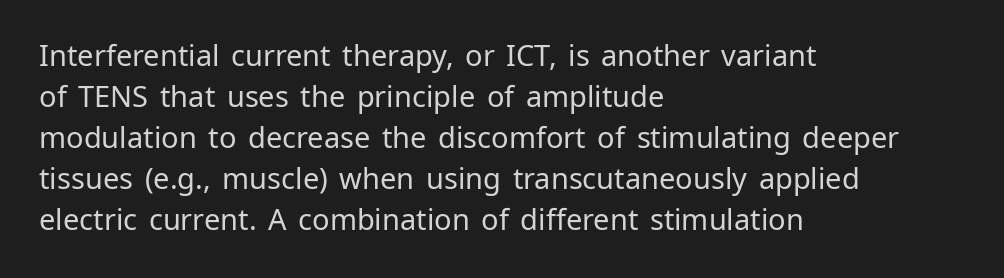
Q: Is the text bold? A: No.
Q: Is the text italic (slanted)? A: No, it is upright.
Q: Is the typeface a serif or a sans-serif typeface? A: Sans-serif.
Q: Is the text underlined? A: No.
Q: How is the paragraph aligned? A: Left-aligned.
Q: Is the spacing between letters normal or unusually wide? A: Normal.
Q: Is the spacing between lines tight, normal or loose? A: Normal.
Q: Width (condensed, normal, or wide)? A: Normal.
Q: Stroke contrast? A: Low.
Q: x-height? A: Medium.
Q: Monospaced? A: No.
